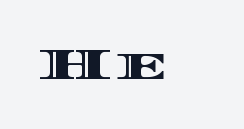
{"italic": "no", "width": "wide", "x_height": "large", "monospaced": "no", "underline": "no", "letter_spacing": "normal", "letter_spacing_em": 0.0, "glyph_px": 45}
